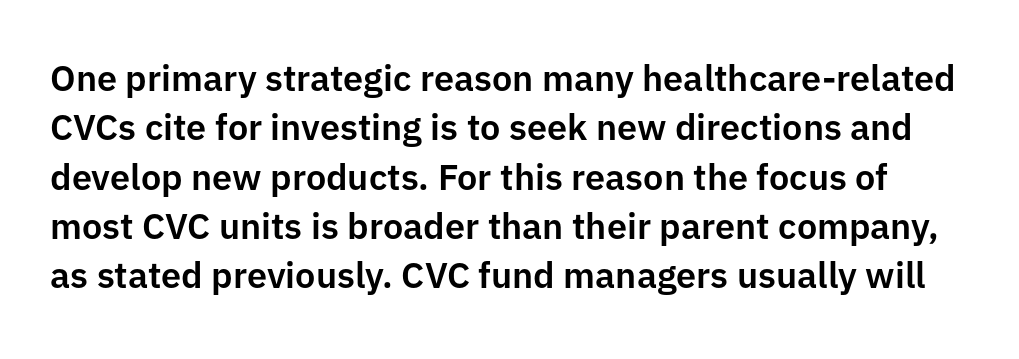
Q: Is the text italic (slanted)? A: No, it is upright.
Q: Is the typeface a serif or a sans-serif typeface? A: Sans-serif.
Q: Is the text underlined? A: No.
Q: Is the spacing between letters normal or unusually wide? A: Normal.
Q: Is the spacing between lines tight, normal or loose? A: Normal.
Q: Width (condensed, normal, or wide)? A: Normal.
Q: Stroke contrast? A: Low.
Q: x-height? A: Medium.
Q: Monospaced? A: No.
